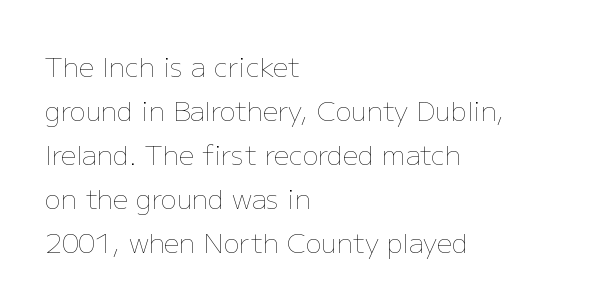
Is this a heavy cut? Hardly; it is regular or lighter. Alignment: flush left. No extra tracking has been applied to these lines. Summary of vertical rhythm: regular, with standard interline spacing. The specimen omits any rule beneath the text block's lines.
